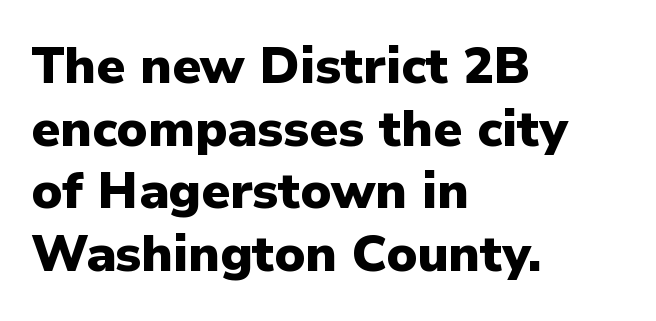
The image shows 51 px heavy sans-serif type, upright; set left-aligned, line spacing 1.23x, normal letter spacing, not underlined; low stroke contrast and a medium x-height.
